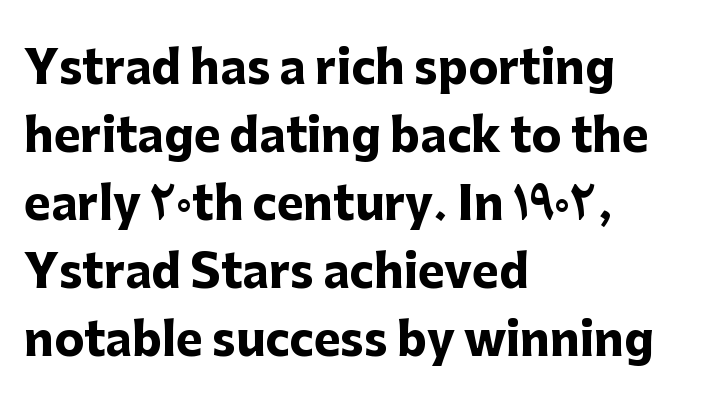
This sample has the flowing, uneven cadence of proportional lettering. Notice how the stems are strictly vertical — no italics here. The text block is weighted toward the left margin, trailing off unevenly rightward. No feet cap the strokes, marking this as sans-serif type. Descender tails drop into unmarked territory.
